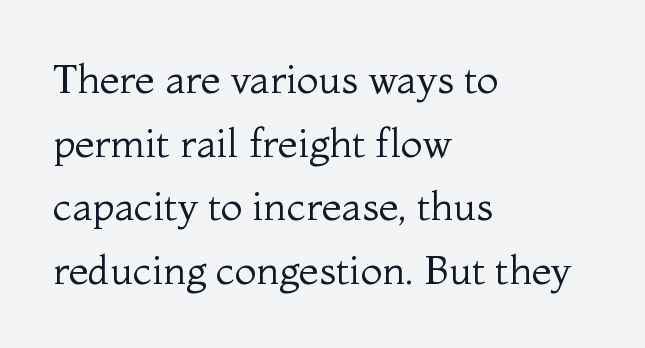
{"serif": "yes", "italic": "no", "bold": "no", "weight": "regular", "width": "normal", "stroke_contrast": "medium", "x_height": "medium", "monospaced": "no", "underline": "no", "align": "left", "line_spacing": "normal", "line_spacing_ratio": 1.59, "letter_spacing": "normal", "letter_spacing_em": 0.0, "glyph_px": 40}
